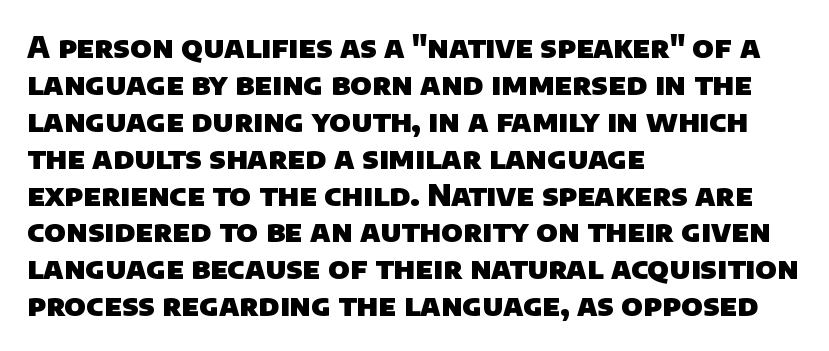
Q: Is the text bold? A: Yes.
Q: Is the typeface a serif or a sans-serif typeface? A: Sans-serif.
Q: Is the text underlined? A: No.
Q: How is the paragraph aligned? A: Left-aligned.
Q: Is the spacing between letters normal or unusually wide? A: Normal.
Q: Width (condensed, normal, or wide)? A: Normal.
Q: Stroke contrast? A: Low.
Q: x-height? A: Large.
Q: Monospaced? A: No.
